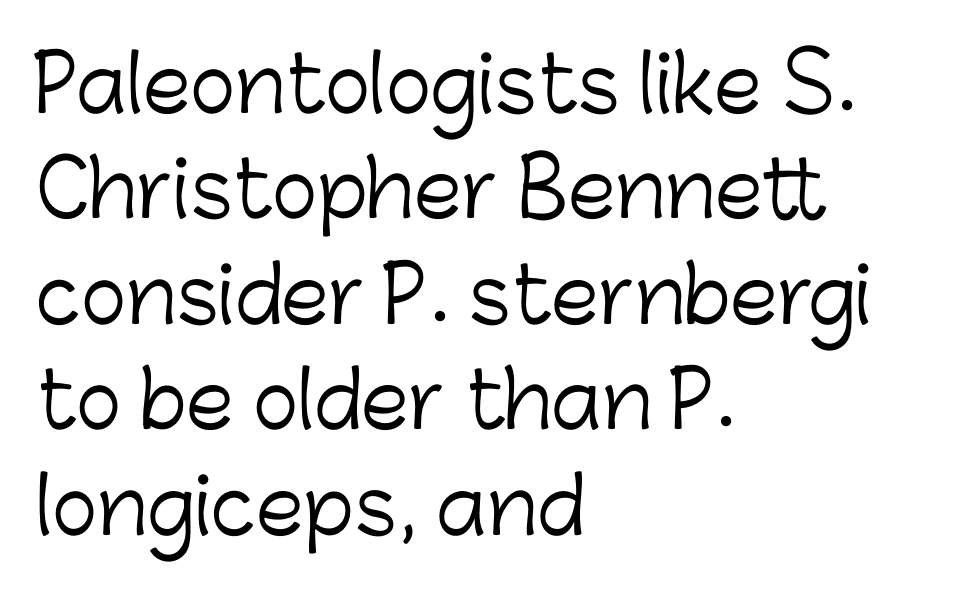
{"serif": "no", "italic": "no", "bold": "no", "weight": "light", "width": "normal", "stroke_contrast": "low", "x_height": "medium", "monospaced": "no", "underline": "no", "align": "left", "line_spacing": "normal", "line_spacing_ratio": 1.37, "letter_spacing": "normal", "letter_spacing_em": 0.0, "glyph_px": 77}
